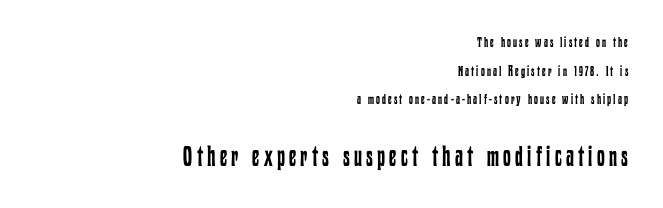
Q: Is the text bold? A: No.
Q: Is the text italic (slanted)? A: No, it is upright.
Q: Is the text underlined? A: No.
Q: How is the paragraph aligned? A: Right-aligned.
Q: Is the spacing between lines tight, normal or loose? A: Loose.
Q: Which block of text is set in a larger size, the first (top) or the second (bottom)? A: The second (bottom) one.
Q: Width (condensed, normal, or wide)? A: Condensed.
Q: Stroke contrast? A: Low.
Q: x-height? A: Medium.
Q: Monospaced? A: No.
